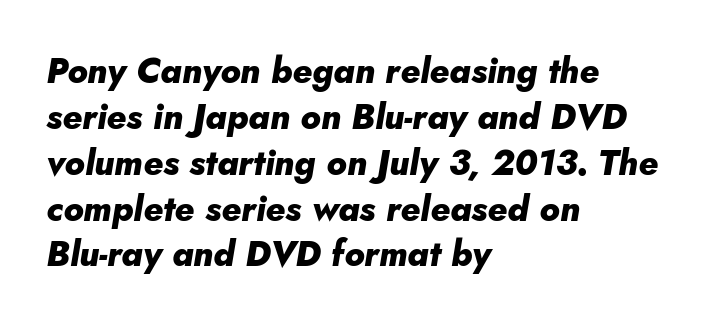
Q: Is the text bold? A: Yes.
Q: Is the text italic (slanted)? A: Yes, it leans right by about 10 degrees.
Q: Is the text underlined? A: No.
Q: How is the paragraph aligned? A: Left-aligned.
Q: Is the spacing between letters normal or unusually wide? A: Normal.
Q: Is the spacing between lines tight, normal or loose? A: Normal.
Q: Width (condensed, normal, or wide)? A: Normal.
Q: Stroke contrast? A: Low.
Q: x-height? A: Small.
Q: Monospaced? A: No.
